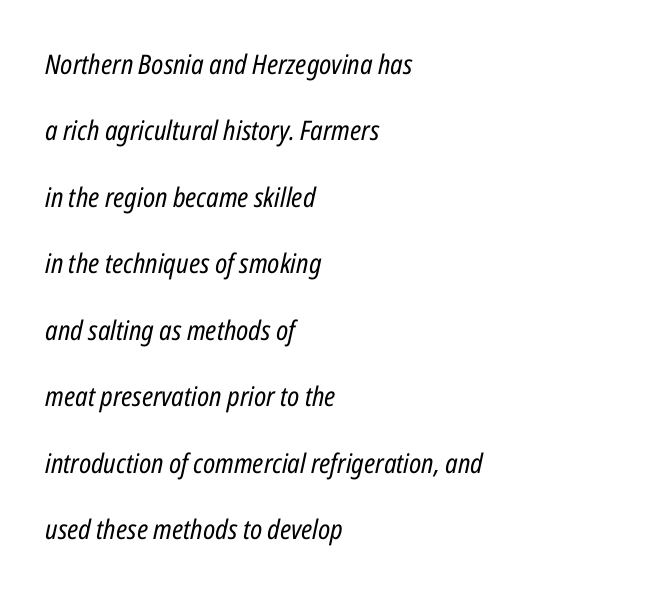
Q: Is the text bold? A: No.
Q: Is the text italic (slanted)? A: Yes, it leans right by about 12 degrees.
Q: Is the text underlined? A: No.
Q: How is the paragraph aligned? A: Left-aligned.
Q: Is the spacing between letters normal or unusually wide? A: Normal.
Q: Is the spacing between lines tight, normal or loose? A: Loose.
